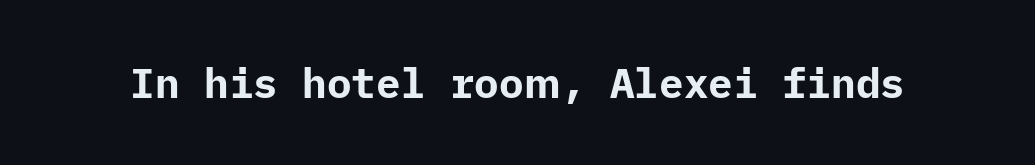
Q: Is the text bold? A: Yes.
Q: Is the text italic (slanted)? A: No, it is upright.
Q: Is the typeface a serif or a sans-serif typeface? A: Sans-serif.
Q: Is the text underlined? A: No.
Q: Is the spacing between letters normal or unusually wide? A: Normal.
Q: Width (condensed, normal, or wide)? A: Normal.
Q: Stroke contrast? A: Low.
Q: x-height? A: Medium.
